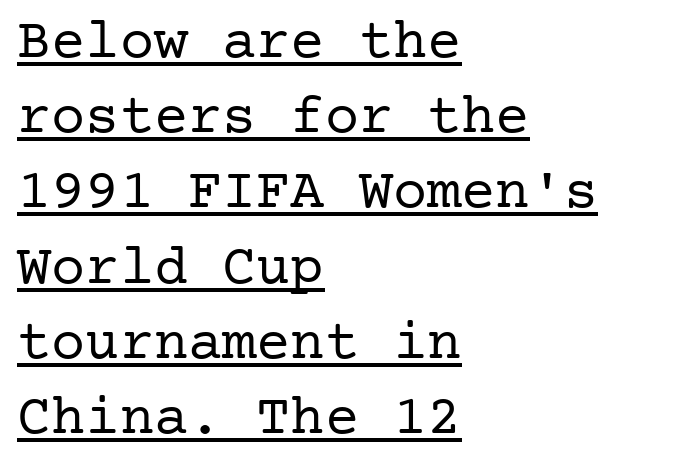
Reading down the column, the eye jumps a familiar distance to each next line. Spacing between characters is what you'd get straight out of the box. The letterforms sit at book weight or below. Does the type have serifs? Yes, each stem ends in a small foot. Visually the block forms a straight wall on the left and a jagged coastline on the right.
